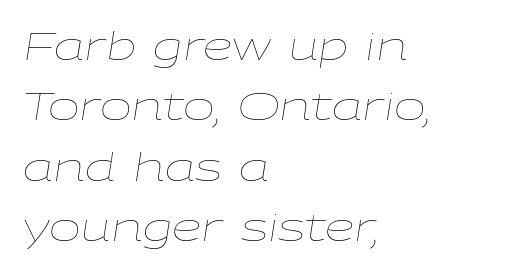
Q: Is the text bold? A: No.
Q: Is the text italic (slanted)? A: Yes, it leans right by about 9 degrees.
Q: Is the text underlined? A: No.
Q: How is the paragraph aligned? A: Left-aligned.
Q: Is the spacing between letters normal or unusually wide? A: Normal.
Q: Is the spacing between lines tight, normal or loose? A: Normal.
Q: Width (condensed, normal, or wide)? A: Wide.
Q: Stroke contrast? A: Low.
Q: x-height? A: Medium.
Q: Monospaced? A: No.
